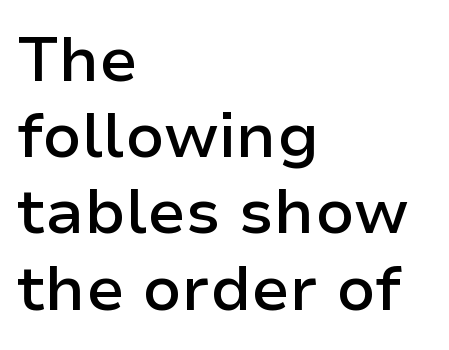
The axis of the letterforms is exactly vertical. Horizontal alignment here is leftward, the default for most running prose. The type is set solid horizontally, with unmodified tracking. Character widths vary here, with narrow letters taking less room than wide ones. The passage shown is not underscored anywhere. Nope, no serifs anywhere on these letters.
